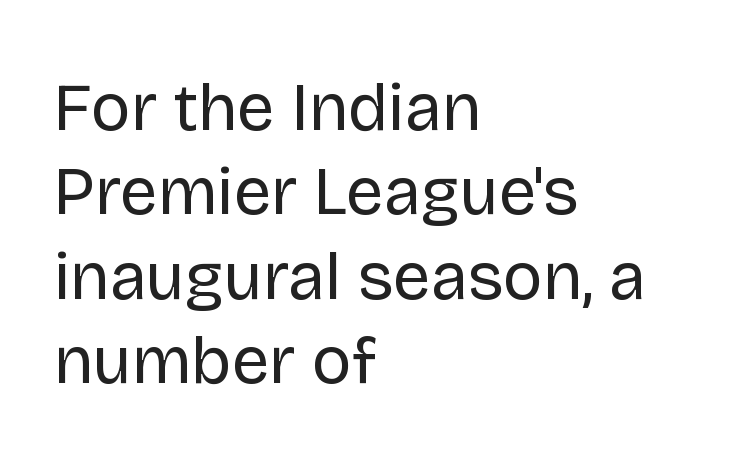
Q: Is the text bold? A: No.
Q: Is the text italic (slanted)? A: No, it is upright.
Q: Is the typeface a serif or a sans-serif typeface? A: Sans-serif.
Q: Is the text underlined? A: No.
Q: How is the paragraph aligned? A: Left-aligned.
Q: Is the spacing between letters normal or unusually wide? A: Normal.
Q: Is the spacing between lines tight, normal or loose? A: Normal.
Q: Width (condensed, normal, or wide)? A: Normal.
Q: Stroke contrast? A: Low.
Q: x-height? A: Large.
Q: Monospaced? A: No.
